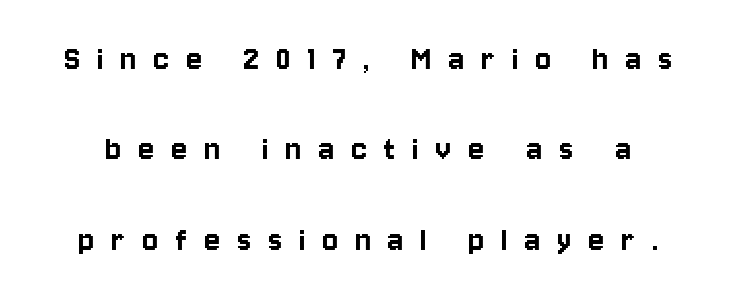
The image shows 37 px condensed sans-serif type, upright; set loose line spacing (2.44x), unusually wide letter spacing (+0.46 em), not underlined; low stroke contrast and a large x-height.
